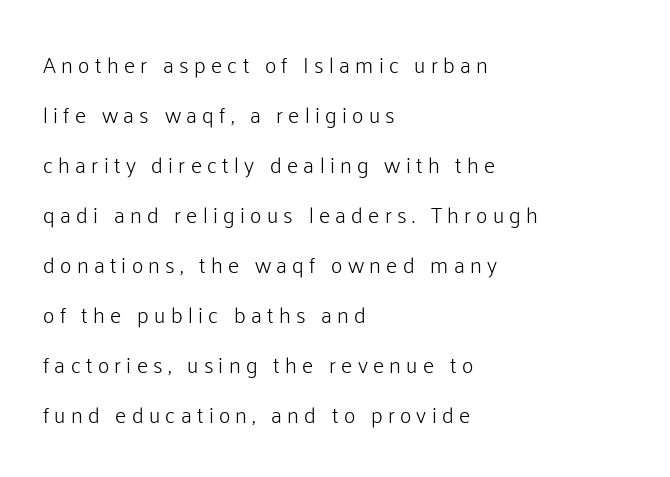
{"italic": "no", "bold": "no", "underline": "no", "align": "left", "line_spacing": "loose", "line_spacing_ratio": 2.27, "letter_spacing": "wide", "letter_spacing_em": 0.24, "glyph_px": 22}
